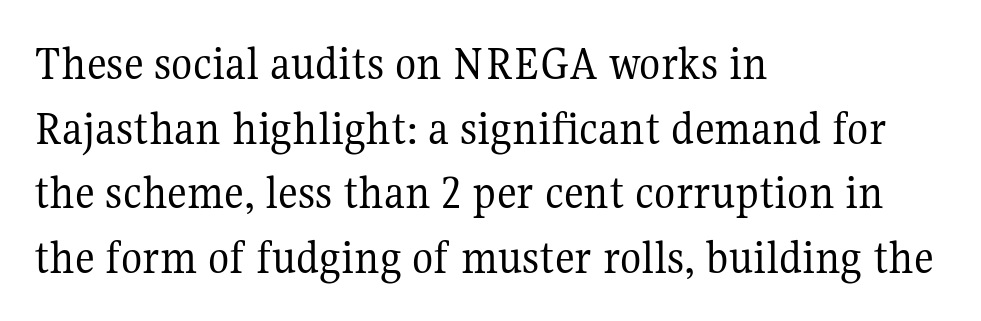
The image shows 49 px regular-weight serif type, upright; set left-aligned, normal line spacing (1.32x), normal letter spacing, not underlined; medium stroke contrast and a medium x-height.
